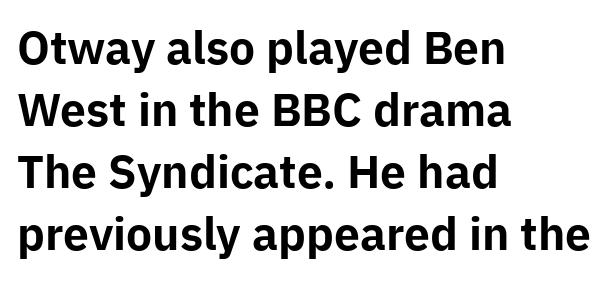
{"serif": "no", "italic": "no", "bold": "yes", "weight": "bold", "width": "normal", "stroke_contrast": "low", "x_height": "medium", "monospaced": "no", "underline": "no", "align": "left", "line_spacing": "normal", "line_spacing_ratio": 1.41, "letter_spacing": "normal", "letter_spacing_em": 0.0, "glyph_px": 44}
